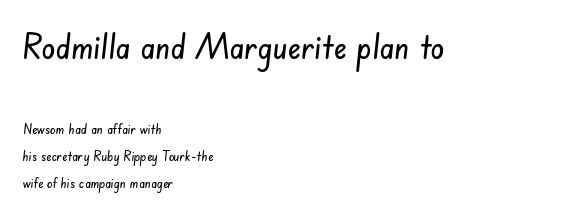
{"serif": "no", "width": "condensed", "stroke_contrast": "low", "x_height": "small", "monospaced": "no", "underline": "no", "align": "left", "line_spacing": "loose", "line_spacing_ratio": 1.94, "letter_spacing": "normal", "letter_spacing_em": 0.0, "larger_block": "first", "size_ratio": 2.5, "glyph_px": 35}
